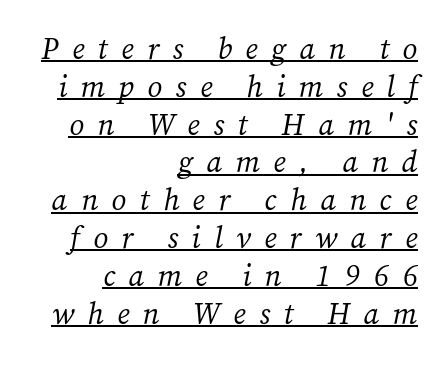
{"serif": "yes", "italic": "yes", "lean": "right", "slant_degrees": 12, "bold": "no", "weight": "regular", "width": "normal", "stroke_contrast": "medium", "x_height": "medium", "monospaced": "no", "underline": "yes", "align": "right", "line_spacing": "normal", "line_spacing_ratio": 1.26, "letter_spacing": "wide", "letter_spacing_em": 0.45, "glyph_px": 30}
